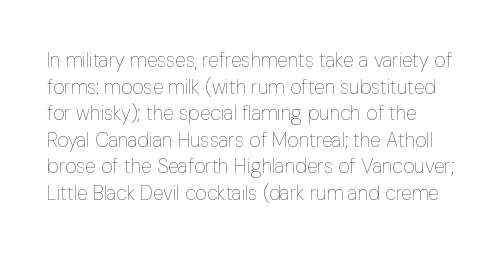
The image shows 20 px text type, upright; set normal line spacing (1.33x), normal letter spacing, not underlined.
